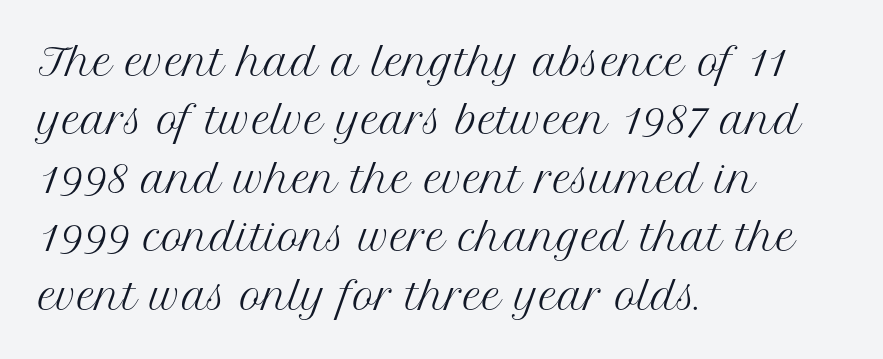
{"serif": "yes", "bold": "no", "weight": "regular", "width": "normal", "stroke_contrast": "medium", "x_height": "medium", "monospaced": "no", "underline": "no", "align": "left", "line_spacing": "normal", "line_spacing_ratio": 1.58, "letter_spacing": "normal", "letter_spacing_em": 0.0, "glyph_px": 37}
